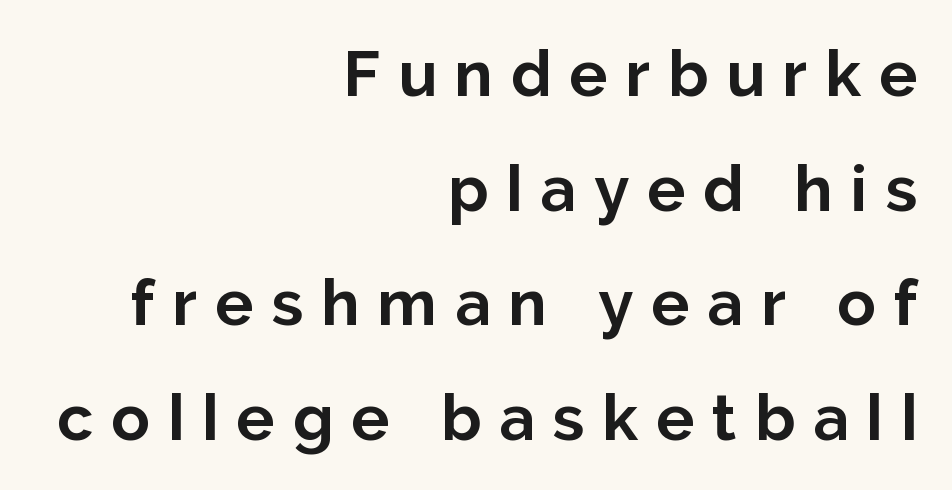
The image shows 64 px bold sans-serif type, upright; set right-aligned, line spacing 1.79x, unusually wide letter spacing (+0.28 em), not underlined; low stroke contrast and a medium x-height.
